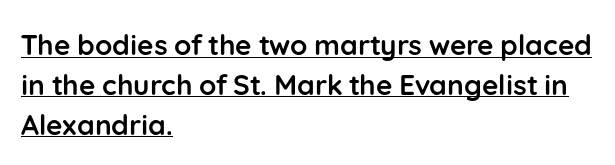
Q: Is the text bold? A: Yes.
Q: Is the text italic (slanted)? A: No, it is upright.
Q: Is the typeface a serif or a sans-serif typeface? A: Sans-serif.
Q: Is the text underlined? A: Yes.
Q: How is the paragraph aligned? A: Left-aligned.
Q: Is the spacing between letters normal or unusually wide? A: Normal.
Q: Is the spacing between lines tight, normal or loose? A: Normal.
Q: Width (condensed, normal, or wide)? A: Normal.
Q: Stroke contrast? A: Low.
Q: x-height? A: Medium.
Q: Monospaced? A: No.
